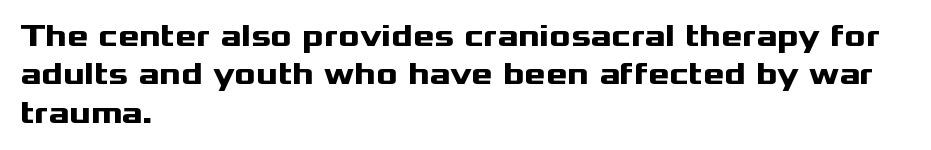
The image shows 32 px heavy, wide sans-serif type, upright; set left-aligned, line spacing 1.2x, normal letter spacing, not underlined; medium stroke contrast and a medium x-height.
